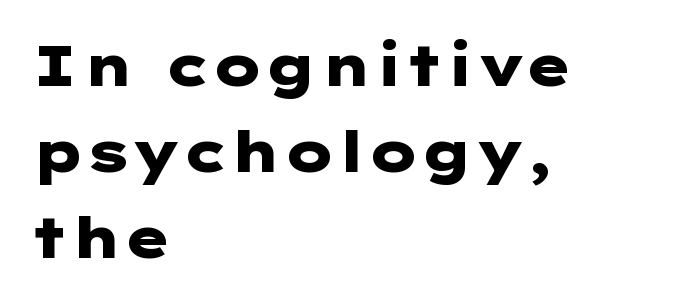
Posture: upright roman. Does the leading feel generous? No, just average. To sum up the face: it is a sans, with no serifs. Is the block centered? No — it sits flush against the left margin.
